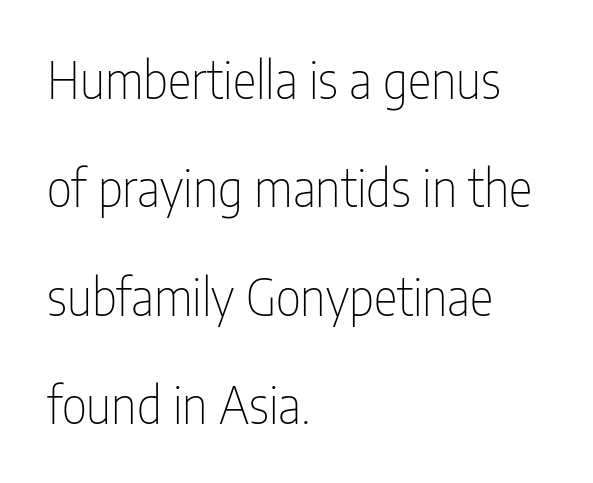
Q: Is the text bold? A: No.
Q: Is the text italic (slanted)? A: No, it is upright.
Q: Is the typeface a serif or a sans-serif typeface? A: Sans-serif.
Q: Is the text underlined? A: No.
Q: How is the paragraph aligned? A: Left-aligned.
Q: Is the spacing between letters normal or unusually wide? A: Normal.
Q: Is the spacing between lines tight, normal or loose? A: Loose.
Q: Width (condensed, normal, or wide)? A: Condensed.
Q: Stroke contrast? A: Low.
Q: x-height? A: Medium.
Q: Monospaced? A: No.
